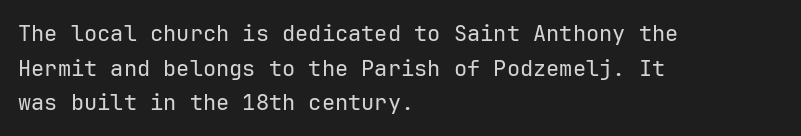
Q: Is the text bold? A: No.
Q: Is the text italic (slanted)? A: No, it is upright.
Q: Is the text underlined? A: No.
Q: How is the paragraph aligned? A: Left-aligned.
Q: Is the spacing between letters normal or unusually wide? A: Normal.
Q: Is the spacing between lines tight, normal or loose? A: Normal.
